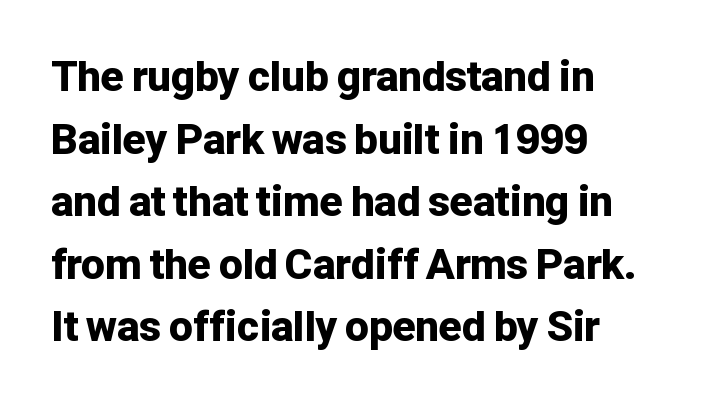
{"serif": "no", "italic": "no", "bold": "yes", "weight": "bold", "width": "normal", "stroke_contrast": "low", "x_height": "medium", "monospaced": "no", "underline": "no", "align": "left", "line_spacing": "normal", "line_spacing_ratio": 1.49, "letter_spacing": "normal", "letter_spacing_em": 0.0, "glyph_px": 42}
